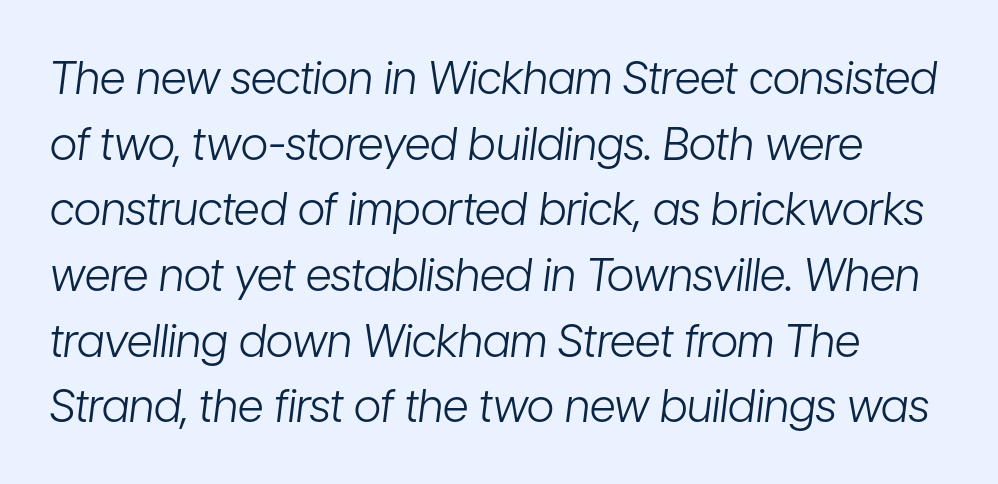
{"italic": "yes", "lean": "right", "slant_degrees": 7, "bold": "no", "weight": "light", "width": "condensed", "stroke_contrast": "low", "x_height": "medium", "monospaced": "no", "underline": "no", "line_spacing": "normal", "line_spacing_ratio": 1.46, "letter_spacing": "normal", "letter_spacing_em": 0.0, "glyph_px": 45}
